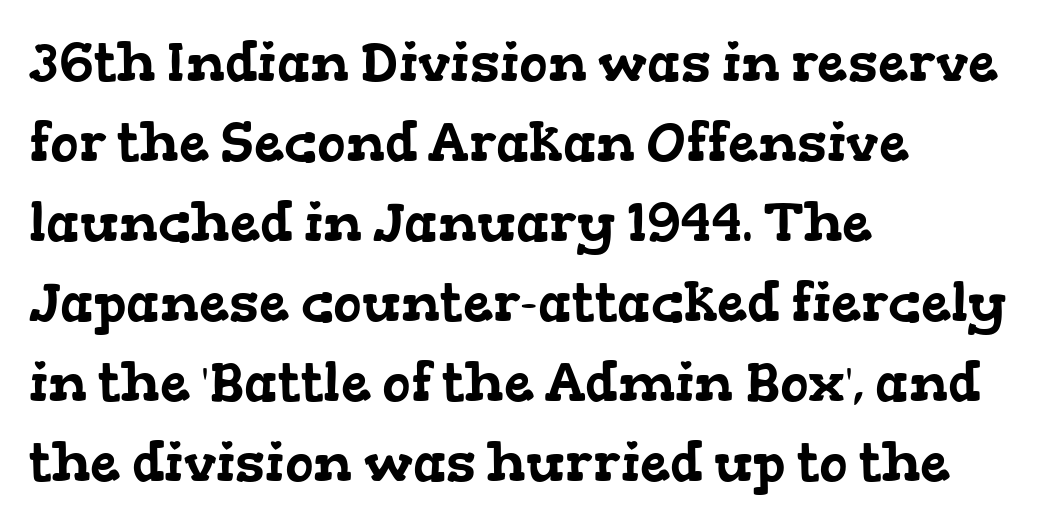
There is no visible air inserted between adjacent glyphs. Each row of text sits above clean, open space. Classification — serif. One glance says typical: line gaps are just what's usual.
